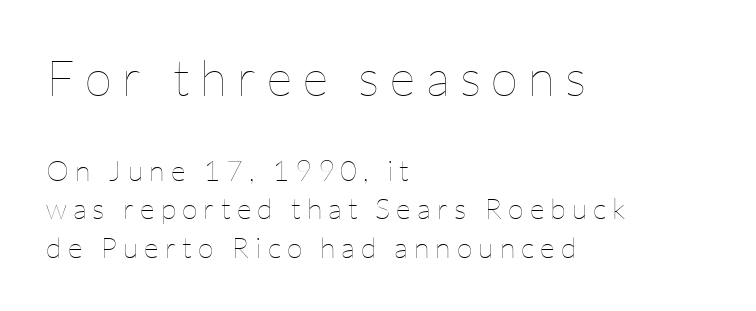
Line starts are locked; line ends wander. The face used here is proportionally spaced, like ordinary book or web type. Regular leading. This is the regular roman posture of the typeface. Whoever set this made the first block the dominant, larger element.
